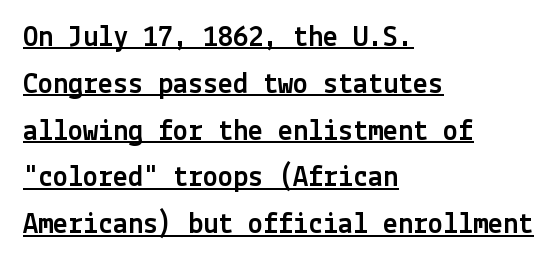
The image shows 30 px sans-serif type, upright; set left-aligned, normal line spacing (1.56x), normal letter spacing, underlined; a medium x-height.
